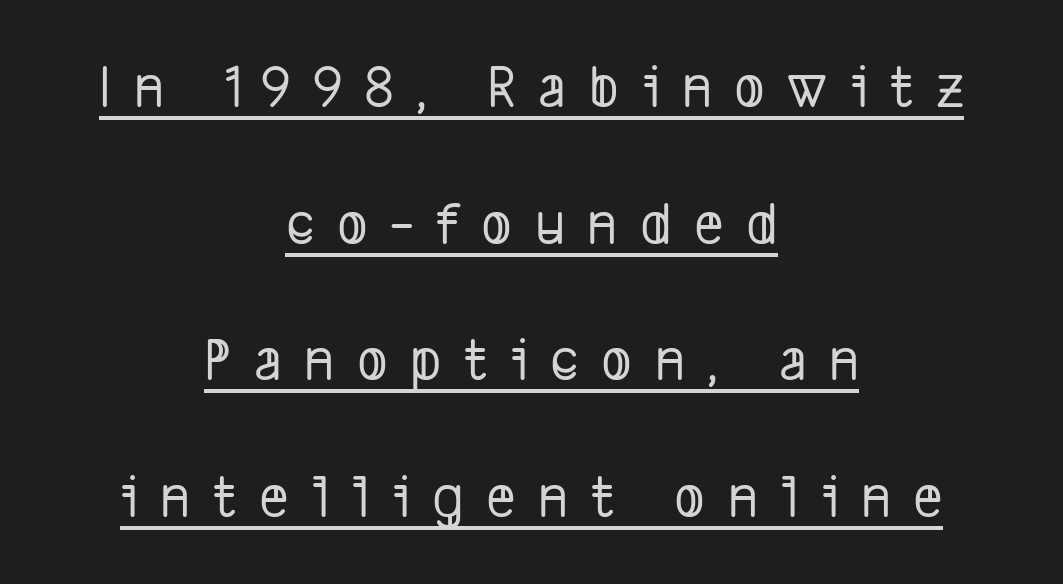
{"serif": "no", "width": "condensed", "stroke_contrast": "low", "x_height": "medium", "monospaced": "no", "underline": "yes", "align": "center", "line_spacing": "loose", "line_spacing_ratio": 2.17, "letter_spacing": "wide", "letter_spacing_em": 0.36, "glyph_px": 63}
